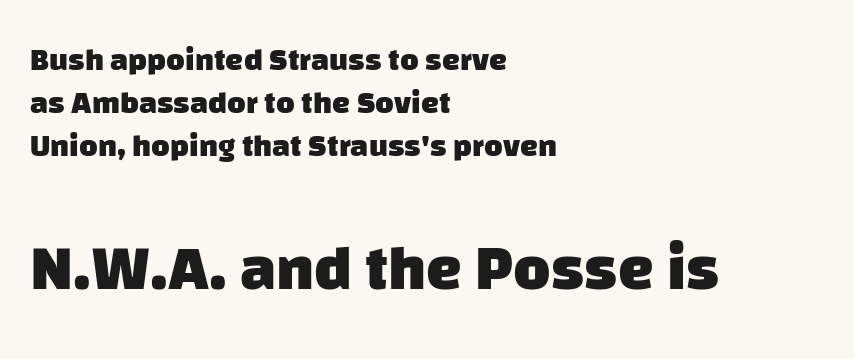
The image shows 64 px heavy sans-serif type; set left-aligned, normal line spacing (1.34x), normal letter spacing, not underlined; the second (bottom) block is 2.0x larger; low stroke contrast and a large x-height.
